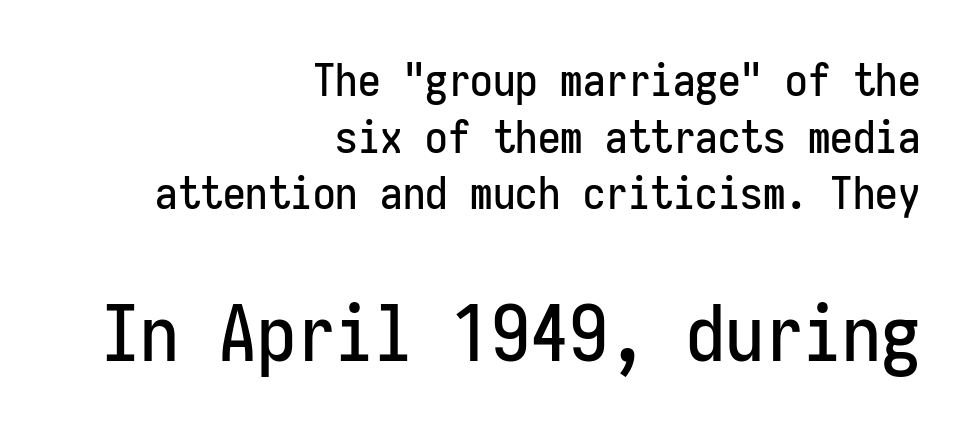
Here the designer chose a console-style face with uniform glyph widths. The line-height multiplier appears to be the usual default. Clear beneath every line of the passage. Nobody touched the tracking dial on this one. Every row of glyphs terminates at an identical x-position on the right.
